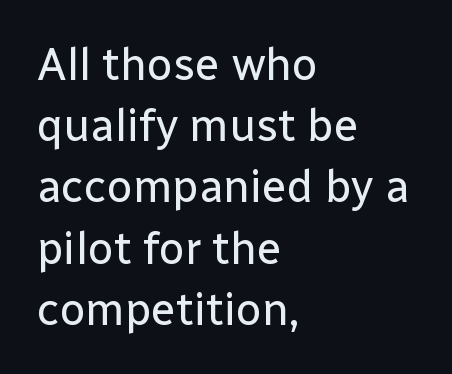
Leading: standard. The line texture is even and compact thanks to regular tracking. No italicization has been applied; the sample stays upright. The foot of each line stays bare and open. The typeface chosen for these lines omits serifs. The letters advance in unequal steps, a hallmark of proportional type.
